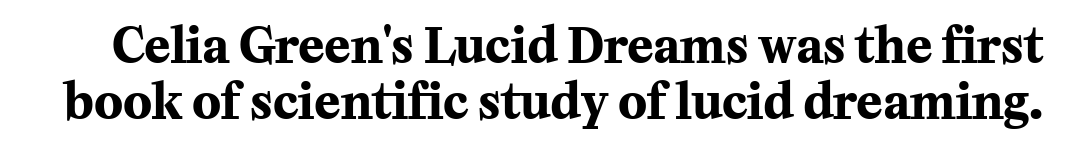
The image shows 48 px bold serif type, upright; set line spacing 1.17x, normal letter spacing, not underlined; medium stroke contrast and a medium x-height.
